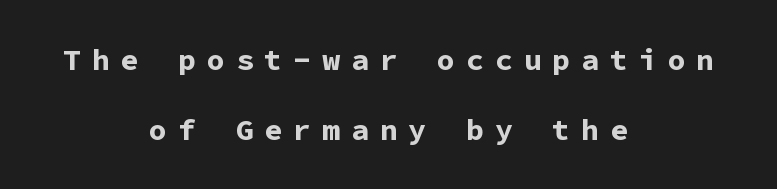
{"serif": "no", "italic": "no", "bold": "yes", "weight": "bold", "width": "normal", "stroke_contrast": "low", "x_height": "medium", "monospaced": "yes", "underline": "no", "align": "center", "line_spacing": "loose", "line_spacing_ratio": 2.32, "letter_spacing": "wide", "letter_spacing_em": 0.36, "glyph_px": 30}
